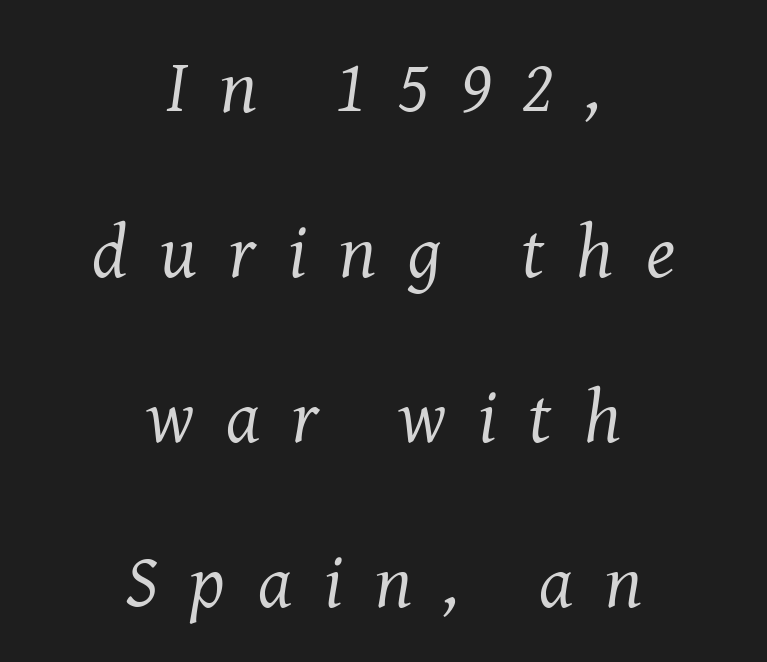
The image shows 75 px regular-weight serif type, italic (leaning right); set centered, loose line spacing (2.2x), unusually wide letter spacing (+0.43 em), not underlined; medium stroke contrast and a medium x-height.
